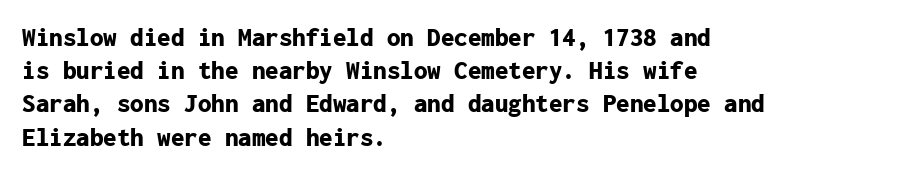
Q: Is the text bold? A: Yes.
Q: Is the text italic (slanted)? A: No, it is upright.
Q: Is the text underlined? A: No.
Q: How is the paragraph aligned? A: Left-aligned.
Q: Is the spacing between letters normal or unusually wide? A: Normal.
